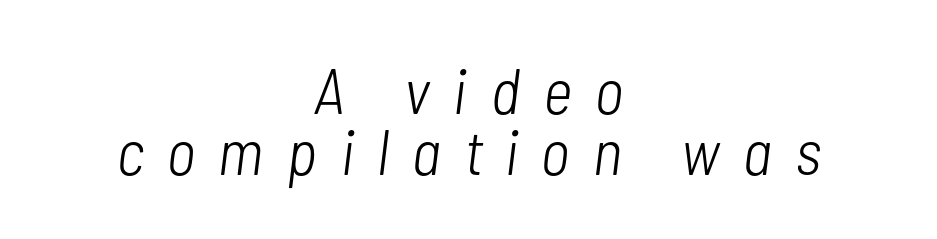
Q: Is the text bold? A: No.
Q: Is the text italic (slanted)? A: Yes, it leans right by about 7 degrees.
Q: Is the text underlined? A: No.
Q: How is the paragraph aligned? A: Centered.
Q: Is the spacing between letters normal or unusually wide? A: Unusually wide.
Q: Is the spacing between lines tight, normal or loose? A: Tight.
Q: Width (condensed, normal, or wide)? A: Condensed.
Q: Stroke contrast? A: Low.
Q: x-height? A: Medium.
Q: Monospaced? A: No.
